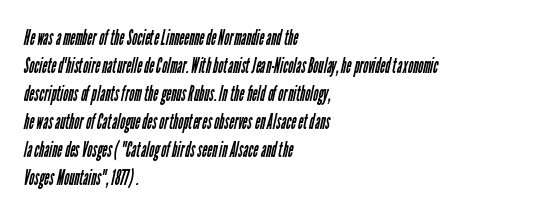
{"bold": "no", "underline": "no", "align": "left", "line_spacing": "normal", "line_spacing_ratio": 1.27, "letter_spacing": "normal", "letter_spacing_em": 0.0, "glyph_px": 22}
